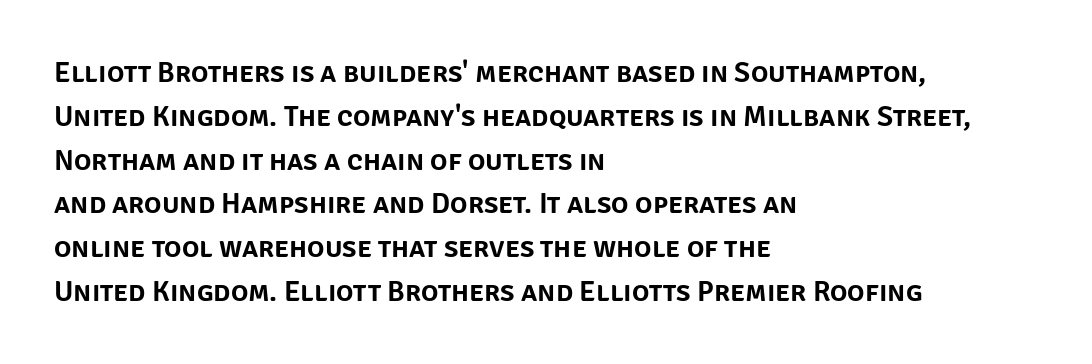
Q: Is the text italic (slanted)? A: No, it is upright.
Q: Is the typeface a serif or a sans-serif typeface? A: Sans-serif.
Q: Is the text underlined? A: No.
Q: How is the paragraph aligned? A: Left-aligned.
Q: Is the spacing between letters normal or unusually wide? A: Normal.
Q: Is the spacing between lines tight, normal or loose? A: Normal.
Q: Width (condensed, normal, or wide)? A: Normal.
Q: Stroke contrast? A: Low.
Q: x-height? A: Large.
Q: Monospaced? A: No.
